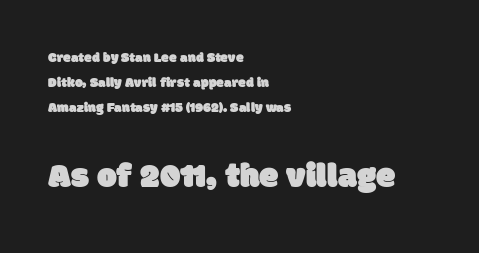
Q: Is the typeface a serif or a sans-serif typeface? A: Sans-serif.
Q: Is the text underlined? A: No.
Q: How is the paragraph aligned? A: Left-aligned.
Q: Is the spacing between letters normal or unusually wide? A: Normal.
Q: Which block of text is set in a larger size, the first (top) or the second (bottom)? A: The second (bottom) one.
Q: Width (condensed, normal, or wide)? A: Normal.
Q: Stroke contrast? A: Low.
Q: x-height? A: Large.
Q: Monospaced? A: No.
